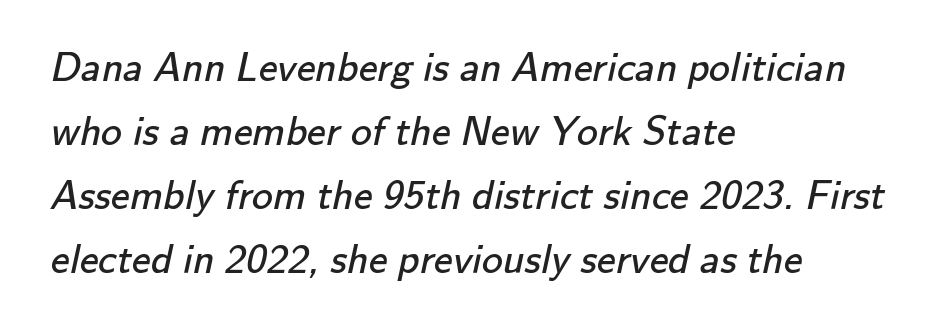
{"serif": "no", "bold": "no", "weight": "regular", "width": "normal", "stroke_contrast": "low", "x_height": "small", "monospaced": "no", "underline": "no", "align": "left", "line_spacing": "normal", "line_spacing_ratio": 1.52, "letter_spacing": "normal", "letter_spacing_em": 0.0, "glyph_px": 42}
